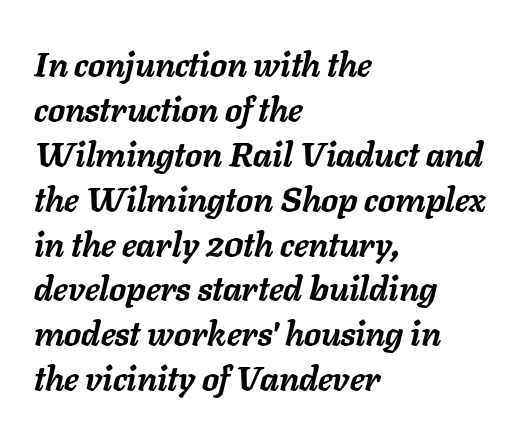
The rows are spaced the way most documents space them. Notice how thick the strokes are: this is what a full bold looks like. The text carries the slant typical of an italic or oblique font. Beneath every word, the page is bare. These lines are rendered in a variable-pitch font.
